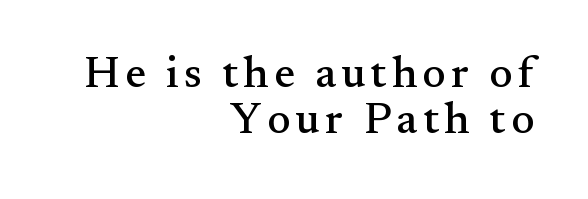
{"serif": "yes", "italic": "no", "width": "normal", "stroke_contrast": "medium", "x_height": "small", "monospaced": "no", "underline": "no", "align": "right", "line_spacing": "tight", "line_spacing_ratio": 1.04, "glyph_px": 44}
